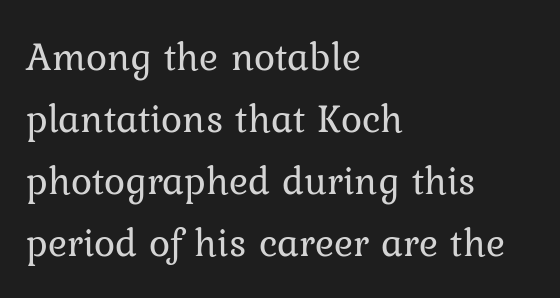
Q: Is the text bold? A: No.
Q: Is the text italic (slanted)? A: No, it is upright.
Q: Is the typeface a serif or a sans-serif typeface? A: Serif.
Q: Is the text underlined? A: No.
Q: How is the paragraph aligned? A: Left-aligned.
Q: Is the spacing between letters normal or unusually wide? A: Normal.
Q: Is the spacing between lines tight, normal or loose? A: Normal.
Q: Width (condensed, normal, or wide)? A: Normal.
Q: Stroke contrast? A: Low.
Q: x-height? A: Medium.
Q: Monospaced? A: No.
